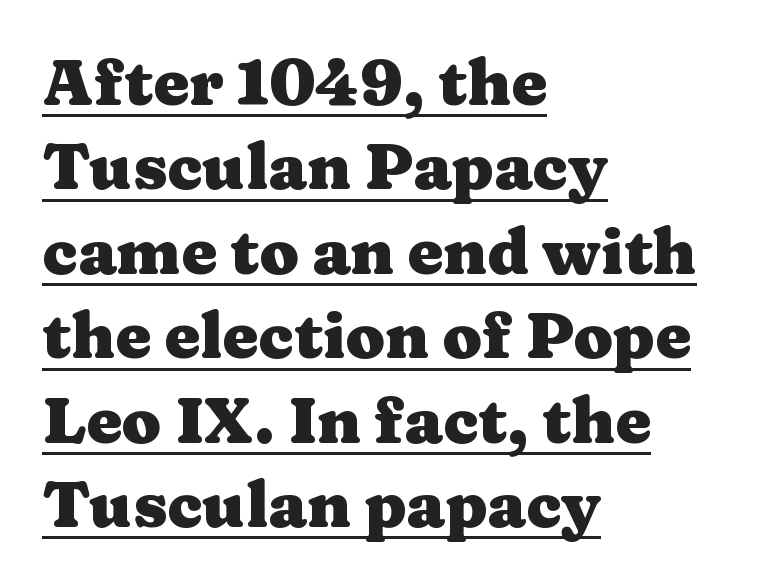
Q: Is the text bold? A: Yes.
Q: Is the text italic (slanted)? A: No, it is upright.
Q: Is the typeface a serif or a sans-serif typeface? A: Serif.
Q: Is the text underlined? A: Yes.
Q: How is the paragraph aligned? A: Left-aligned.
Q: Is the spacing between letters normal or unusually wide? A: Normal.
Q: Is the spacing between lines tight, normal or loose? A: Normal.
Q: Width (condensed, normal, or wide)? A: Wide.
Q: Stroke contrast? A: Medium.
Q: x-height? A: Medium.
Q: Monospaced? A: No.
